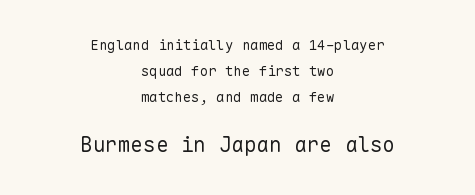
The image shows 21 px text type, upright; set centered, line spacing 1.87x, normal letter spacing, not underlined; the second (bottom) block is 1.5x larger.
